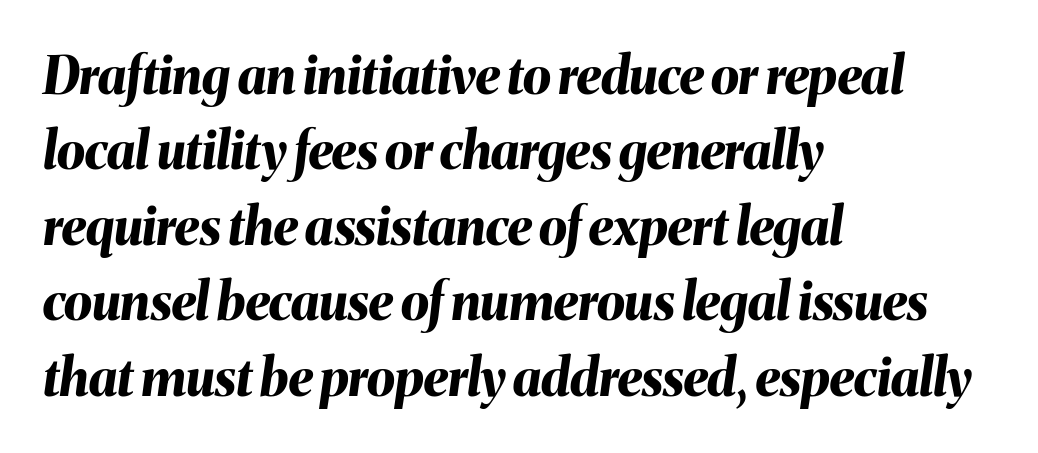
Q: Is the text bold? A: Yes.
Q: Is the text italic (slanted)? A: Yes, it leans right by about 8 degrees.
Q: Is the text underlined? A: No.
Q: How is the paragraph aligned? A: Left-aligned.
Q: Is the spacing between letters normal or unusually wide? A: Normal.
Q: Is the spacing between lines tight, normal or loose? A: Normal.
Q: Width (condensed, normal, or wide)? A: Normal.
Q: Stroke contrast? A: Medium.
Q: x-height? A: Medium.
Q: Monospaced? A: No.
